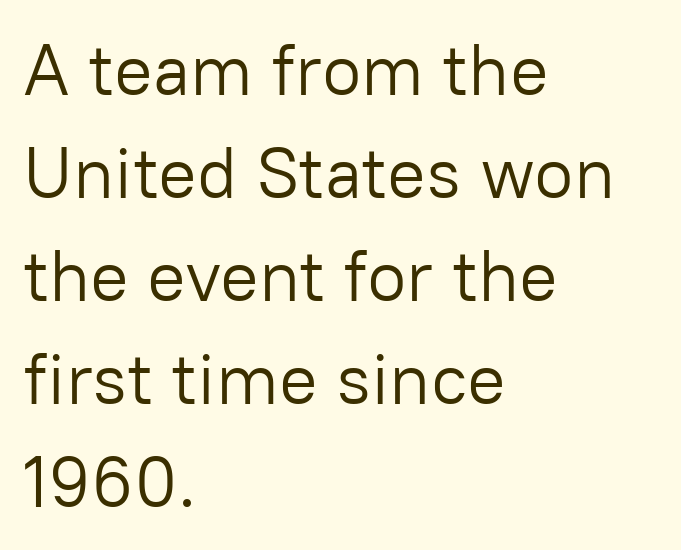
Q: Is the text bold? A: No.
Q: Is the text italic (slanted)? A: No, it is upright.
Q: Is the typeface a serif or a sans-serif typeface? A: Sans-serif.
Q: Is the text underlined? A: No.
Q: How is the paragraph aligned? A: Left-aligned.
Q: Is the spacing between letters normal or unusually wide? A: Normal.
Q: Is the spacing between lines tight, normal or loose? A: Normal.
Q: Width (condensed, normal, or wide)? A: Normal.
Q: Stroke contrast? A: Low.
Q: x-height? A: Medium.
Q: Monospaced? A: No.
